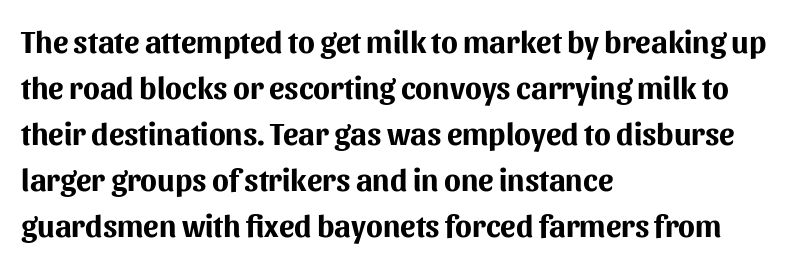
The image shows 31 px bold sans-serif type, upright; set left-aligned, normal line spacing (1.48x), normal letter spacing, not underlined; medium stroke contrast and a medium x-height.
